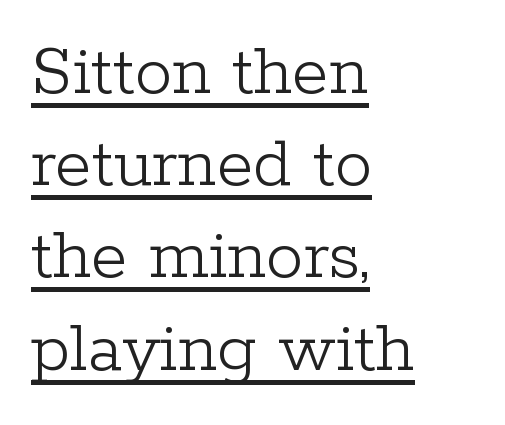
Q: Is the text bold? A: No.
Q: Is the text italic (slanted)? A: No, it is upright.
Q: Is the typeface a serif or a sans-serif typeface? A: Serif.
Q: Is the text underlined? A: Yes.
Q: How is the paragraph aligned? A: Left-aligned.
Q: Is the spacing between letters normal or unusually wide? A: Normal.
Q: Width (condensed, normal, or wide)? A: Normal.
Q: Stroke contrast? A: Low.
Q: x-height? A: Medium.
Q: Monospaced? A: No.
